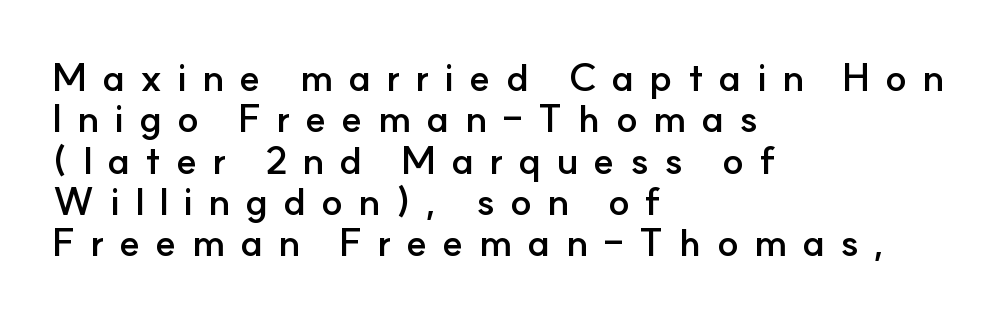
The image shows 39 px semibold sans-serif type, upright; set left-aligned, tight line spacing (1.06x), unusually wide letter spacing (+0.38 em), not underlined; low stroke contrast and a small x-height.
